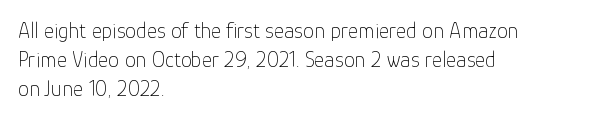
The image shows 22 px text type, upright; set left-aligned, normal line spacing (1.31x), normal letter spacing, not underlined.
